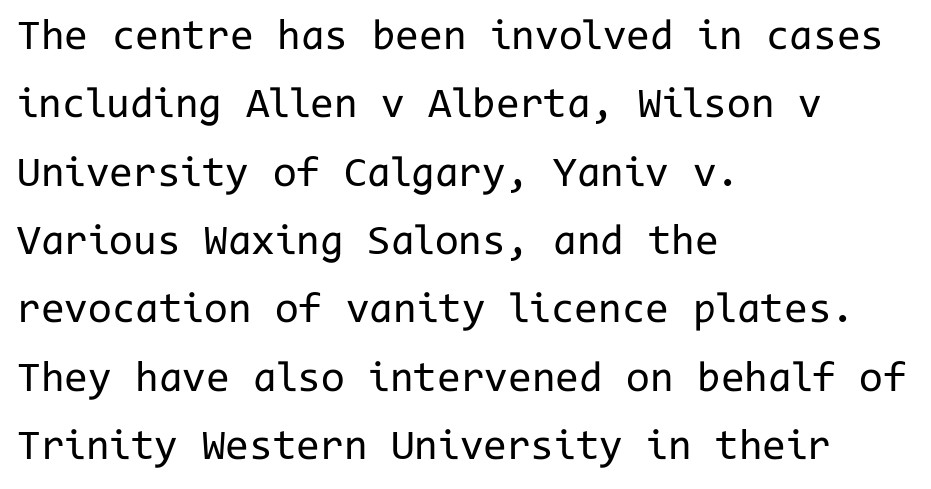
{"serif": "no", "italic": "no", "bold": "no", "weight": "regular", "width": "normal", "stroke_contrast": "low", "x_height": "medium", "monospaced": "yes", "underline": "no", "align": "left", "line_spacing": "normal", "line_spacing_ratio": 1.59, "letter_spacing": "normal", "letter_spacing_em": 0.0, "glyph_px": 43}
